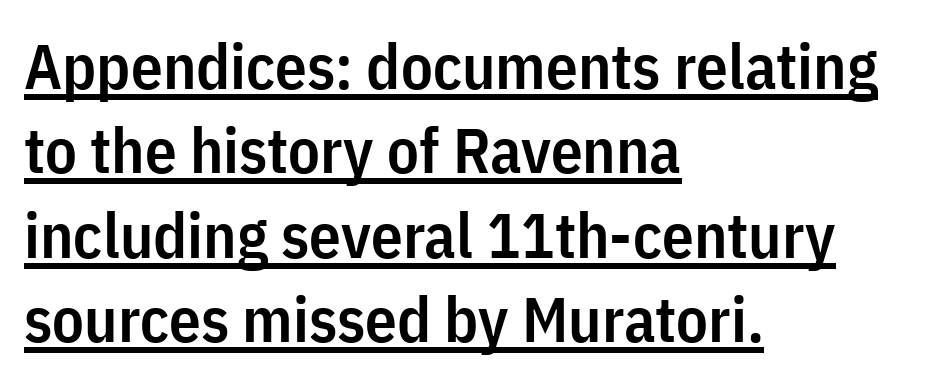
Q: Is the text bold? A: Semi-bold.
Q: Is the text italic (slanted)? A: No, it is upright.
Q: Is the typeface a serif or a sans-serif typeface? A: Sans-serif.
Q: Is the text underlined? A: Yes.
Q: How is the paragraph aligned? A: Left-aligned.
Q: Is the spacing between letters normal or unusually wide? A: Normal.
Q: Is the spacing between lines tight, normal or loose? A: Normal.
Q: Width (condensed, normal, or wide)? A: Condensed.
Q: Stroke contrast? A: Low.
Q: x-height? A: Medium.
Q: Monospaced? A: No.
